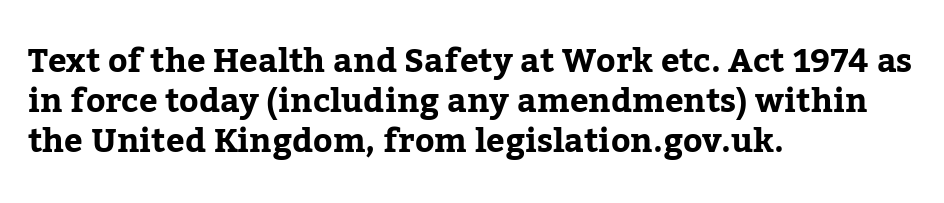
{"serif": "yes", "italic": "no", "bold": "yes", "weight": "bold", "width": "normal", "stroke_contrast": "low", "x_height": "medium", "monospaced": "no", "underline": "no", "align": "left", "line_spacing_ratio": 1.21, "letter_spacing": "normal", "letter_spacing_em": 0.0, "glyph_px": 33}
